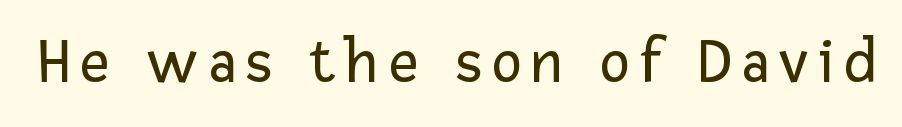
{"serif": "no", "italic": "no", "bold": "no", "weight": "regular", "width": "normal", "stroke_contrast": "low", "x_height": "medium", "monospaced": "no", "underline": "no", "glyph_px": 64}
